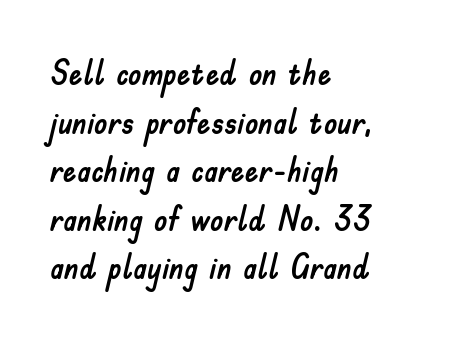
Q: Is the text italic (slanted)? A: Yes.
Q: Is the typeface a serif or a sans-serif typeface? A: Sans-serif.
Q: Is the text underlined? A: No.
Q: How is the paragraph aligned? A: Left-aligned.
Q: Is the spacing between letters normal or unusually wide? A: Normal.
Q: Is the spacing between lines tight, normal or loose? A: Normal.
Q: Width (condensed, normal, or wide)? A: Normal.
Q: Stroke contrast? A: Low.
Q: x-height? A: Small.
Q: Monospaced? A: No.
